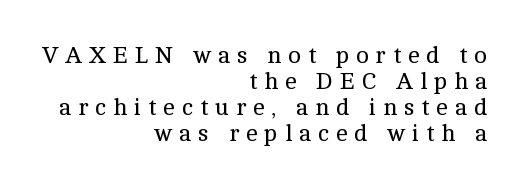
{"italic": "no", "bold": "no", "underline": "no", "align": "right", "line_spacing": "tight", "line_spacing_ratio": 1.08, "letter_spacing": "wide", "letter_spacing_em": 0.28, "glyph_px": 24}
